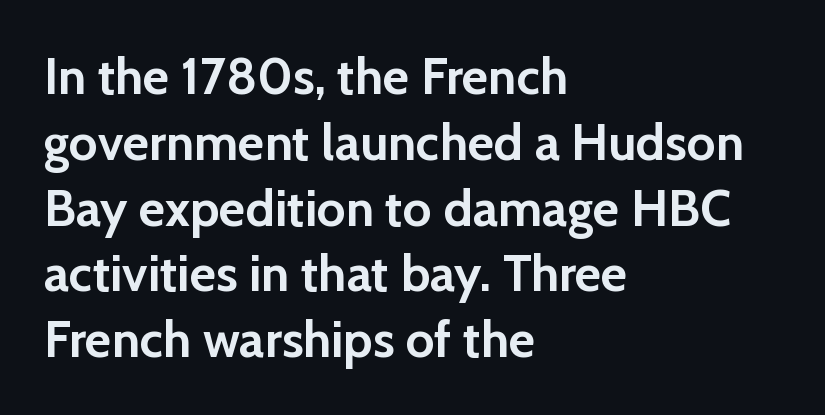
Q: Is the text bold? A: Yes.
Q: Is the text italic (slanted)? A: No, it is upright.
Q: Is the typeface a serif or a sans-serif typeface? A: Sans-serif.
Q: Is the text underlined? A: No.
Q: How is the paragraph aligned? A: Left-aligned.
Q: Is the spacing between letters normal or unusually wide? A: Normal.
Q: Is the spacing between lines tight, normal or loose? A: Normal.
Q: Width (condensed, normal, or wide)? A: Normal.
Q: Stroke contrast? A: Low.
Q: x-height? A: Medium.
Q: Monospaced? A: No.
